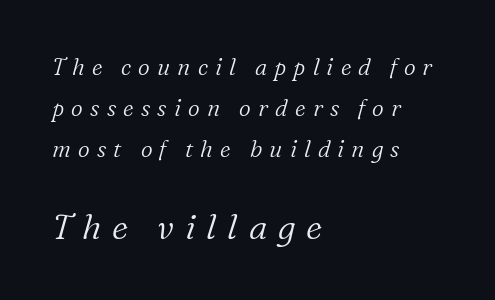
The emphasis by scale lands on block number two, below. You could not count columns in this text — the font is proportionally spaced. Only glyphs here, with clear space below each row. Look at the tracking — it's clearly loosened, letters drifting apart.
